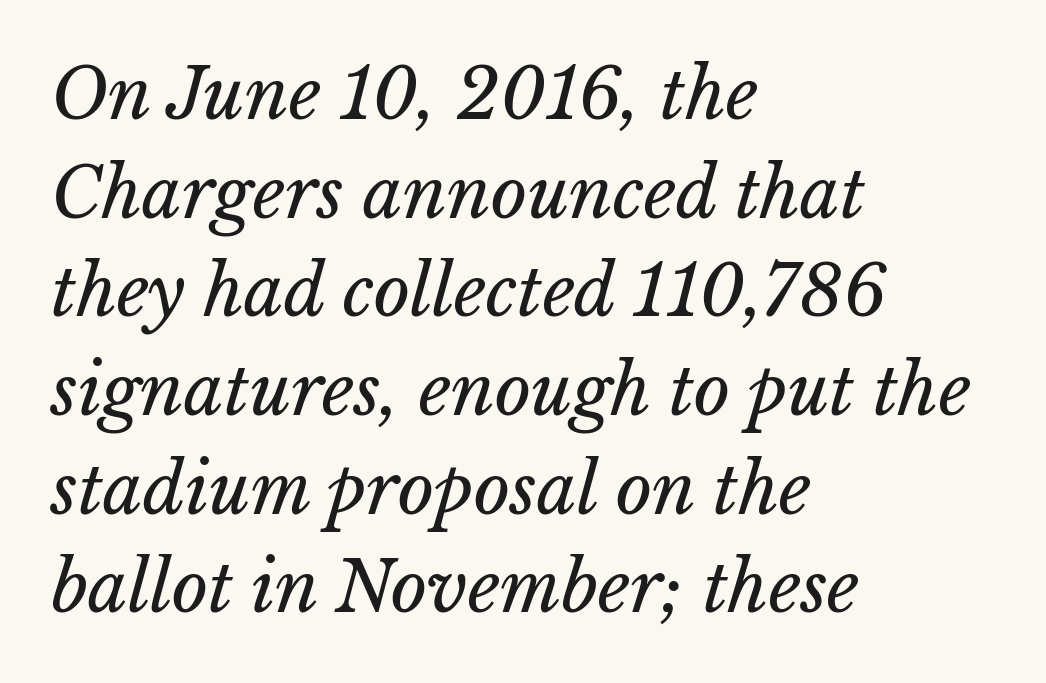
The image shows 70 px regular-weight type, italic (leaning right); set left-aligned, normal line spacing (1.41x), normal letter spacing, not underlined; low stroke contrast and a medium x-height.
